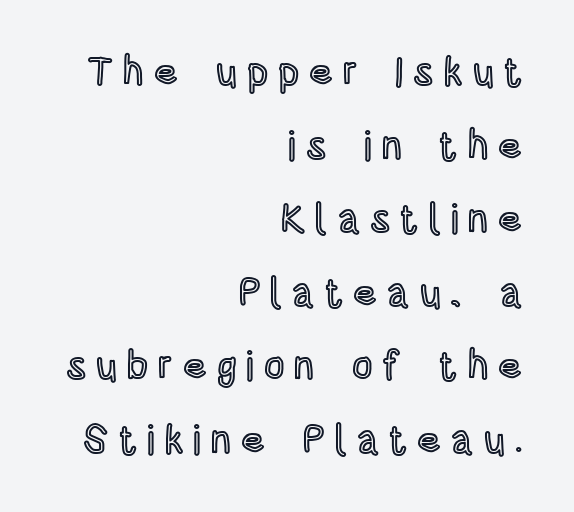
This rendering widens character spacing well past its baseline value. Each letter keeps its own natural width here, so spacing adapts to shape. Vertical strokes here are truly vertical. The space directly below the letters is spotless.
